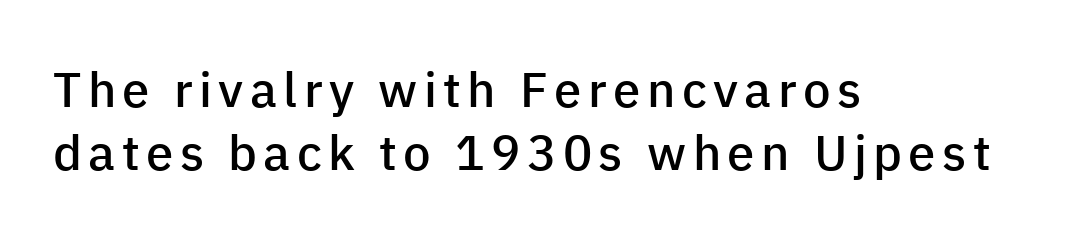
The image shows 49 px semibold sans-serif type, upright; set left-aligned, normal line spacing (1.29x), not underlined; low stroke contrast and a medium x-height.
